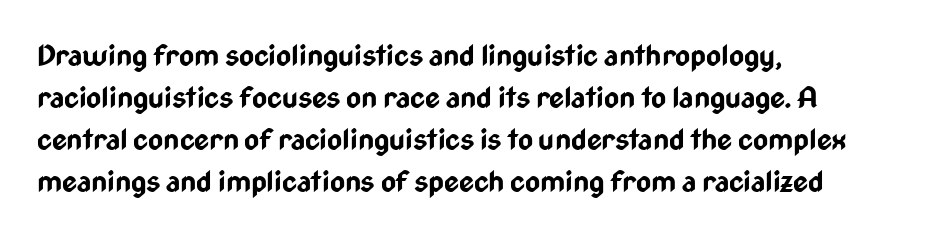
The image shows 29 px bold, condensed sans-serif type, upright; set left-aligned, normal line spacing (1.45x), normal letter spacing, not underlined; low stroke contrast and a medium x-height.
